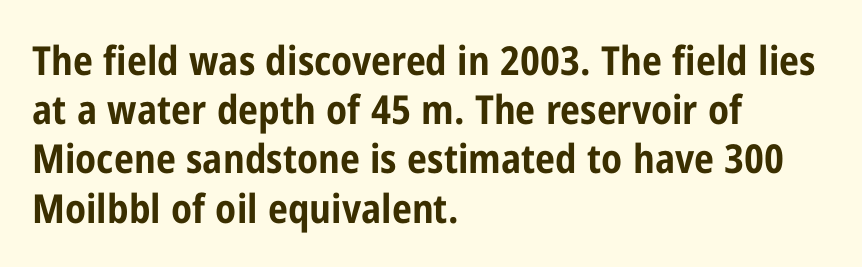
Q: Is the text bold? A: Yes.
Q: Is the text italic (slanted)? A: No, it is upright.
Q: Is the typeface a serif or a sans-serif typeface? A: Sans-serif.
Q: Is the text underlined? A: No.
Q: How is the paragraph aligned? A: Left-aligned.
Q: Is the spacing between letters normal or unusually wide? A: Normal.
Q: Width (condensed, normal, or wide)? A: Condensed.
Q: Stroke contrast? A: Low.
Q: x-height? A: Medium.
Q: Monospaced? A: No.
